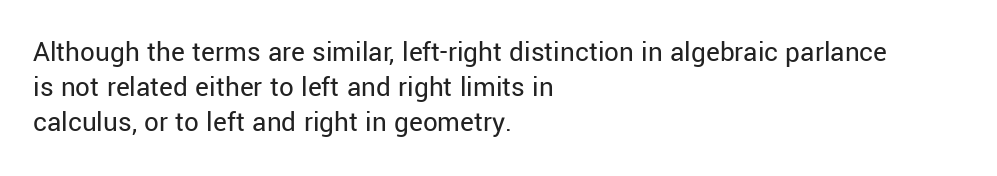
Q: Is the text bold? A: No.
Q: Is the text italic (slanted)? A: No, it is upright.
Q: Is the typeface a serif or a sans-serif typeface? A: Sans-serif.
Q: Is the text underlined? A: No.
Q: How is the paragraph aligned? A: Left-aligned.
Q: Is the spacing between letters normal or unusually wide? A: Normal.
Q: Width (condensed, normal, or wide)? A: Normal.
Q: Stroke contrast? A: Low.
Q: x-height? A: Medium.
Q: Monospaced? A: No.
